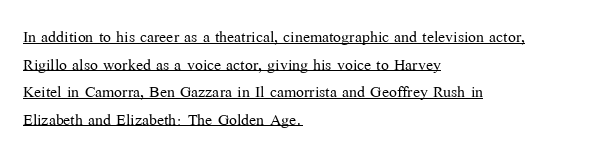
Q: Is the text bold? A: No.
Q: Is the text italic (slanted)? A: No, it is upright.
Q: Is the text underlined? A: Yes.
Q: How is the paragraph aligned? A: Left-aligned.
Q: Is the spacing between letters normal or unusually wide? A: Normal.
Q: Is the spacing between lines tight, normal or loose? A: Normal.
